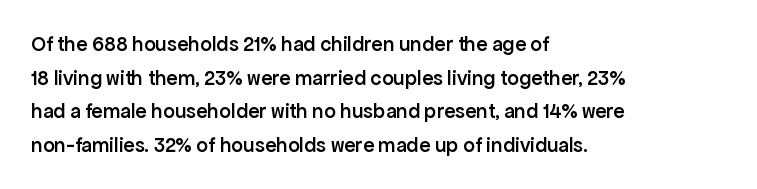
In terms of leading, this rendering sits right in the middle. These words are printed semibold, heavier than regular yet not bold. One-word summary of the alignment: left. Underline: absent.
